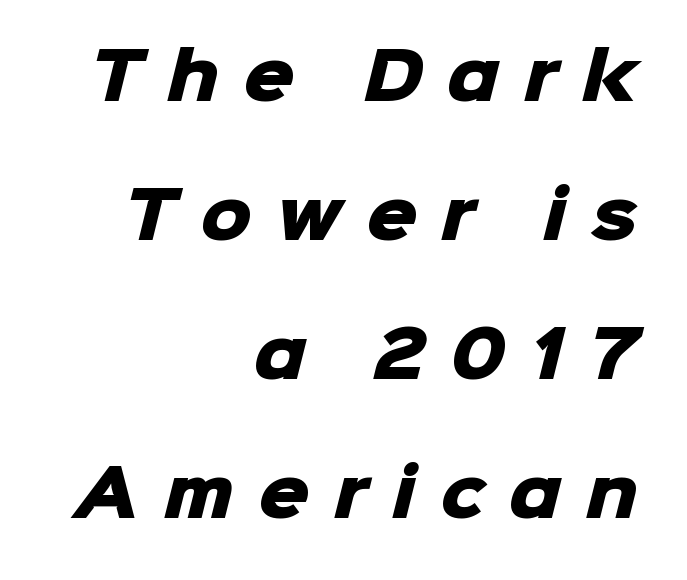
The image shows 64 px heavy sans-serif type; set right-aligned, loose line spacing (2.17x), unusually wide letter spacing (+0.38 em), not underlined; low stroke contrast and a medium x-height.
